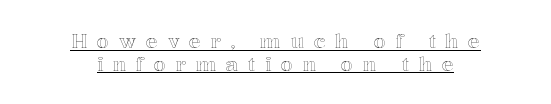
The image shows 20 px text type, upright; set centered, tight line spacing (1.13x), unusually wide letter spacing (+0.48 em), underlined.
